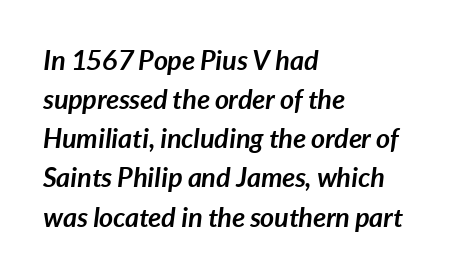
Q: Is the text bold? A: Yes.
Q: Is the text italic (slanted)? A: Yes, it leans right by about 7 degrees.
Q: Is the text underlined? A: No.
Q: How is the paragraph aligned? A: Left-aligned.
Q: Is the spacing between letters normal or unusually wide? A: Normal.
Q: Is the spacing between lines tight, normal or loose? A: Normal.
